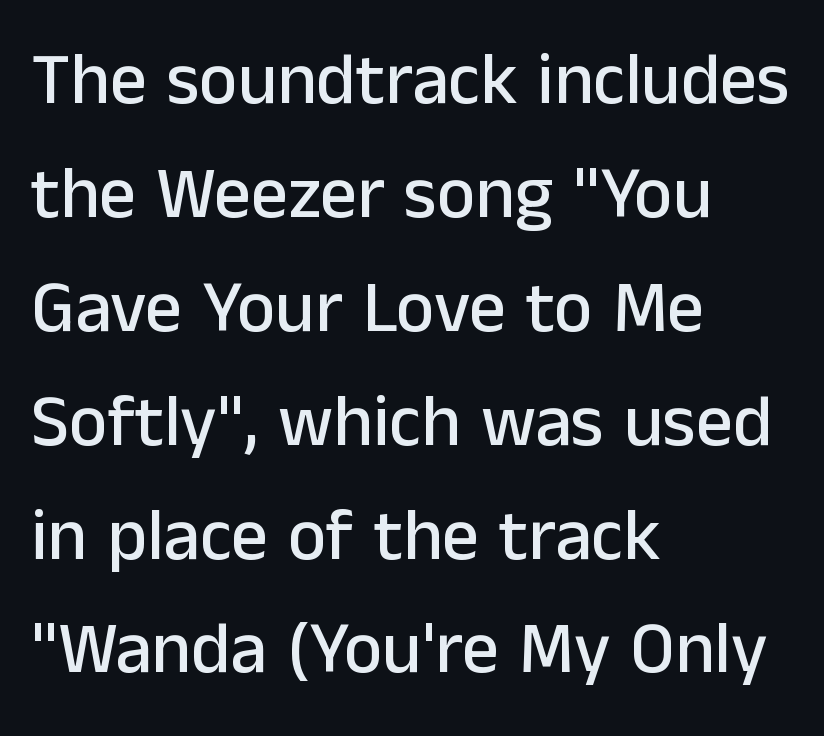
The image shows 73 px sans-serif type, upright; set left-aligned, normal line spacing (1.56x), normal letter spacing, not underlined; low stroke contrast and a medium x-height.
